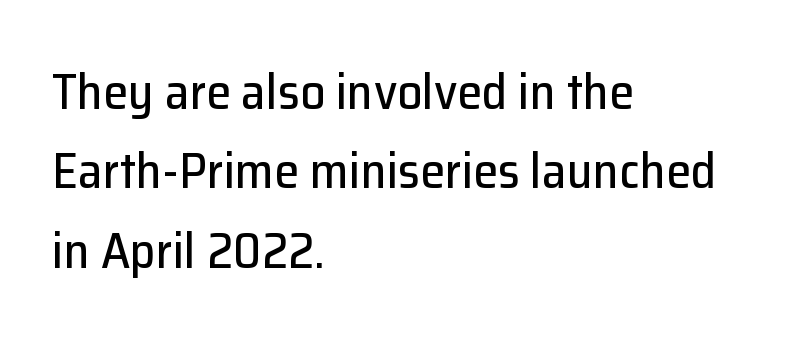
The image shows 50 px sans-serif type, upright; set left-aligned, normal line spacing (1.59x), normal letter spacing, not underlined; low stroke contrast and a medium x-height.
